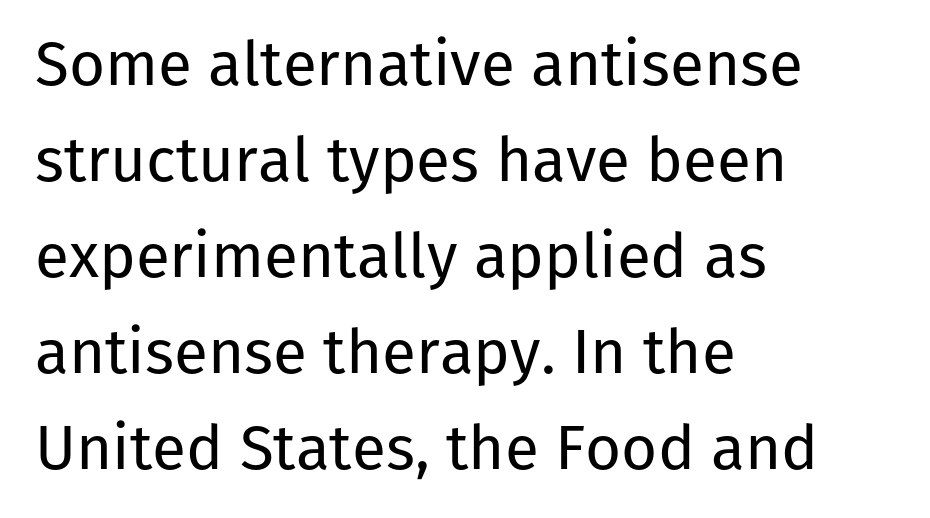
The image shows 62 px regular-weight sans-serif type, upright; set left-aligned, normal line spacing (1.55x), normal letter spacing, not underlined; low stroke contrast and a medium x-height.
